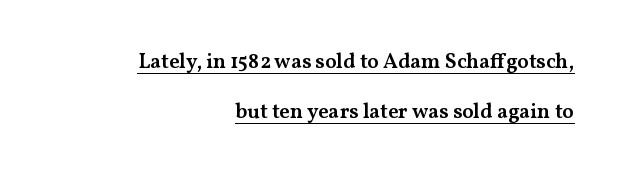
{"italic": "no", "bold": "semi", "underline": "yes", "align": "right", "line_spacing": "loose", "line_spacing_ratio": 2.39, "letter_spacing": "normal", "letter_spacing_em": 0.0, "glyph_px": 21}
